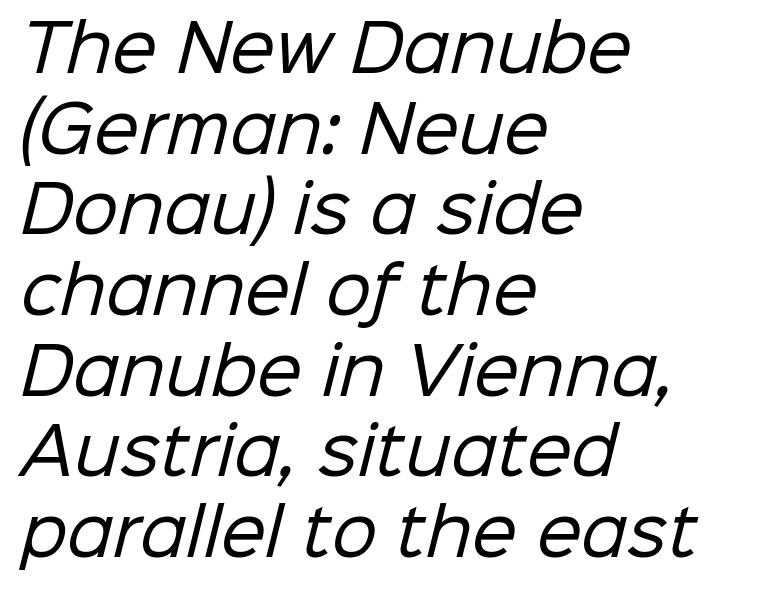
Nobody touched the tracking dial on this one. One-word summary of the alignment: left. Nope, no serifs anywhere on these letters. These lines are rendered in a variable-pitch font. Vertical spacing — default.
